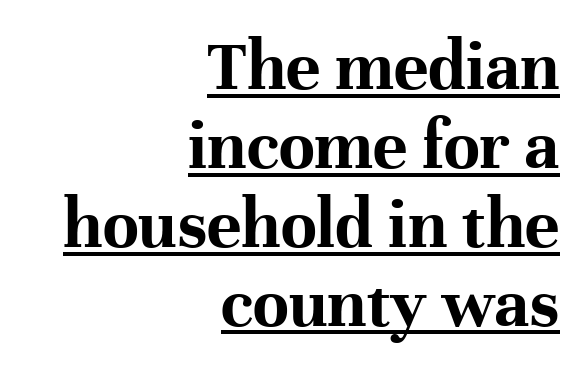
The rag falls on the left side of this text block. Heavy, bold letterforms. You could not count columns in this text — the font is proportionally spaced. Looks like someone drew a line under every word here. Nobody touched the tracking dial on this one. Typographically, this falls in the serif category.
